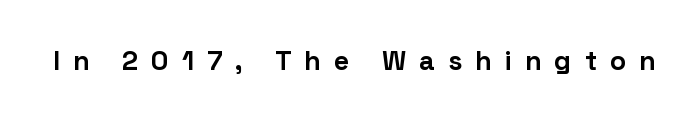
Q: Is the text bold? A: Yes.
Q: Is the text italic (slanted)? A: No, it is upright.
Q: Is the text underlined? A: No.
Q: Is the spacing between letters normal or unusually wide? A: Unusually wide.
